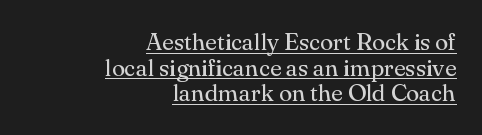
Q: Is the text bold? A: No.
Q: Is the text italic (slanted)? A: No, it is upright.
Q: Is the text underlined? A: Yes.
Q: How is the paragraph aligned? A: Right-aligned.
Q: Is the spacing between letters normal or unusually wide? A: Normal.
Q: Is the spacing between lines tight, normal or loose? A: Tight.
